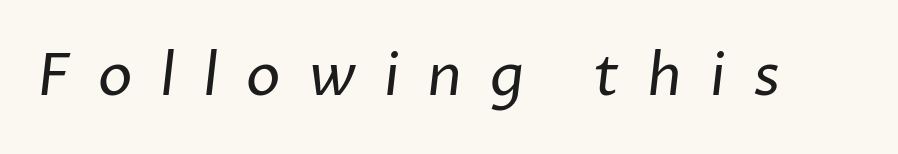
{"serif": "no", "bold": "no", "weight": "regular", "width": "normal", "stroke_contrast": "low", "x_height": "medium", "monospaced": "no", "underline": "no", "letter_spacing": "wide", "letter_spacing_em": 0.48, "glyph_px": 58}
